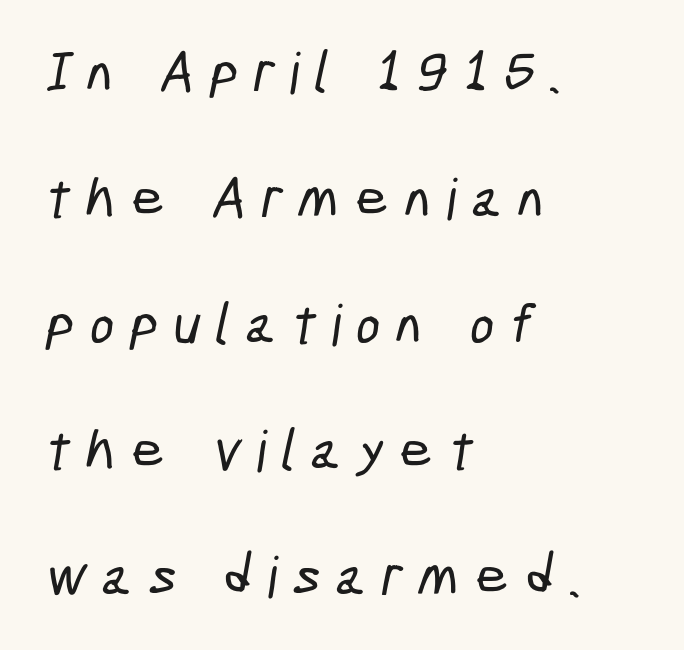
Q: Is the typeface a serif or a sans-serif typeface? A: Sans-serif.
Q: Is the text underlined? A: No.
Q: How is the paragraph aligned? A: Left-aligned.
Q: Is the spacing between letters normal or unusually wide? A: Unusually wide.
Q: Is the spacing between lines tight, normal or loose? A: Loose.
Q: Width (condensed, normal, or wide)? A: Condensed.
Q: Stroke contrast? A: Low.
Q: x-height? A: Medium.
Q: Monospaced? A: No.
